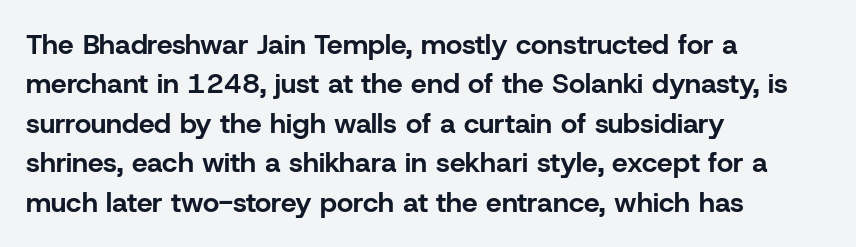
{"serif": "no", "italic": "no", "bold": "yes", "weight": "bold", "width": "normal", "stroke_contrast": "low", "x_height": "medium", "monospaced": "no", "underline": "no", "align": "left", "line_spacing": "normal", "line_spacing_ratio": 1.41, "letter_spacing": "normal", "letter_spacing_em": 0.0, "glyph_px": 28}
